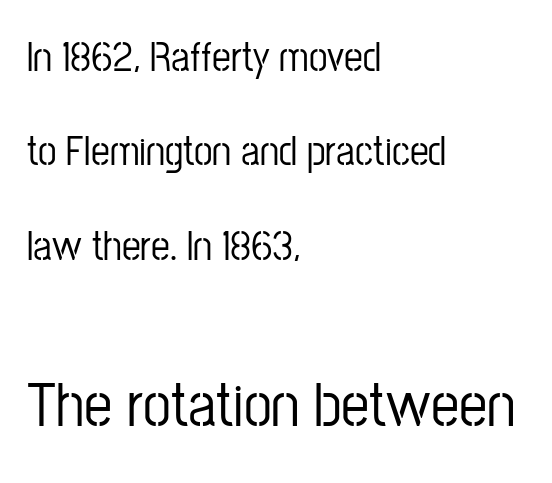
Q: Is the text italic (slanted)? A: No, it is upright.
Q: Is the typeface a serif or a sans-serif typeface? A: Sans-serif.
Q: Is the text underlined? A: No.
Q: How is the paragraph aligned? A: Left-aligned.
Q: Is the spacing between letters normal or unusually wide? A: Normal.
Q: Is the spacing between lines tight, normal or loose? A: Loose.
Q: Which block of text is set in a larger size, the first (top) or the second (bottom)? A: The second (bottom) one.
Q: Width (condensed, normal, or wide)? A: Condensed.
Q: Stroke contrast? A: Low.
Q: x-height? A: Medium.
Q: Monospaced? A: No.
